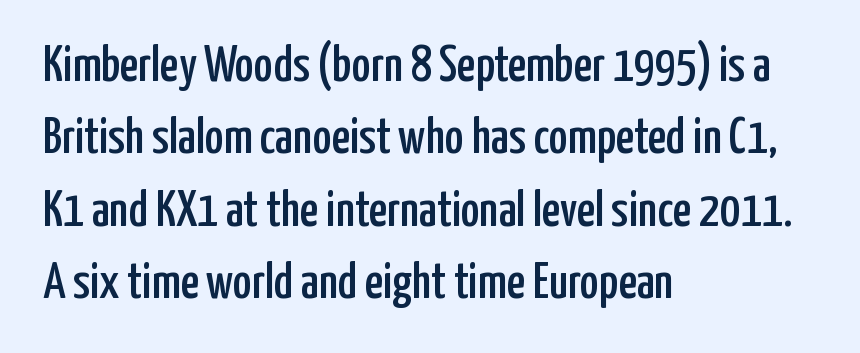
The image shows 51 px condensed sans-serif type, upright; set left-aligned, normal line spacing (1.42x), normal letter spacing, not underlined; low stroke contrast and a medium x-height.
